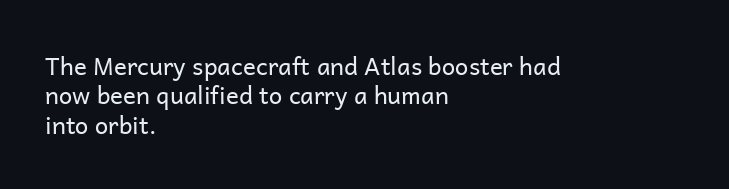
Q: Is the text bold? A: No.
Q: Is the text italic (slanted)? A: No, it is upright.
Q: Is the text underlined? A: No.
Q: How is the paragraph aligned? A: Left-aligned.
Q: Is the spacing between letters normal or unusually wide? A: Normal.
